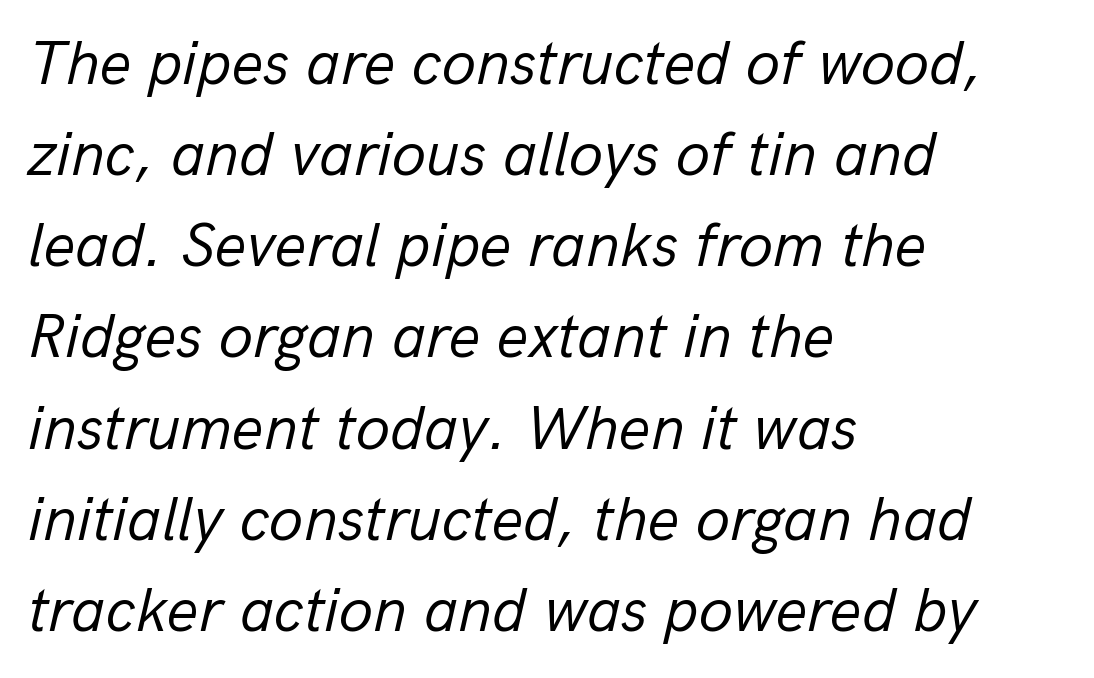
The zone under the glyphs is completely vacant. If you drew a ruler down the left edge, every line would touch it. Letter spacing: default. The vertical gap from one line to the next is medium. Counters stay open thanks to moderate or lighter strokes.
